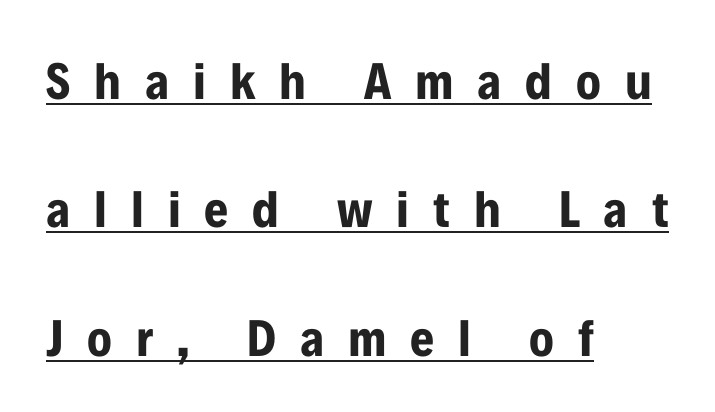
The image shows 52 px bold, condensed sans-serif type, upright; set left-aligned, loose line spacing (2.47x), unusually wide letter spacing (+0.46 em), underlined; low stroke contrast and a medium x-height.
